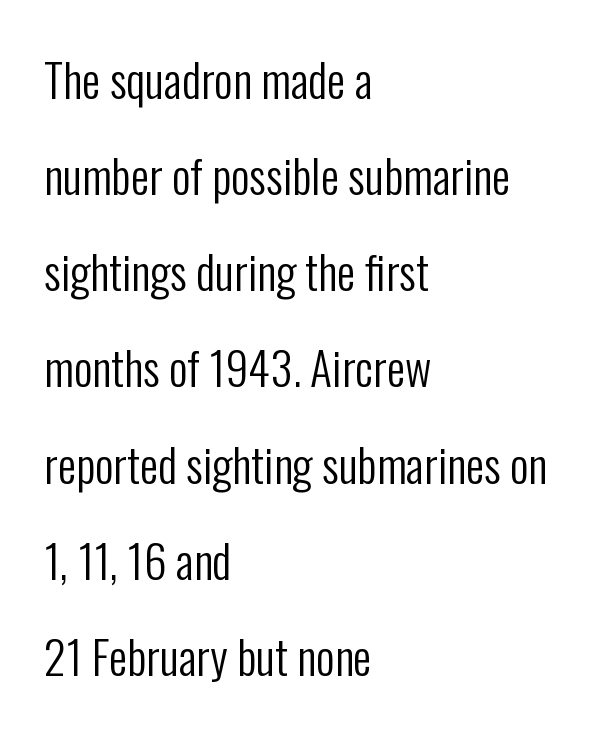
Q: Is the text bold? A: No.
Q: Is the text italic (slanted)? A: No, it is upright.
Q: Is the typeface a serif or a sans-serif typeface? A: Sans-serif.
Q: Is the text underlined? A: No.
Q: How is the paragraph aligned? A: Left-aligned.
Q: Is the spacing between letters normal or unusually wide? A: Normal.
Q: Is the spacing between lines tight, normal or loose? A: Loose.
Q: Width (condensed, normal, or wide)? A: Condensed.
Q: Stroke contrast? A: Low.
Q: x-height? A: Medium.
Q: Monospaced? A: No.
